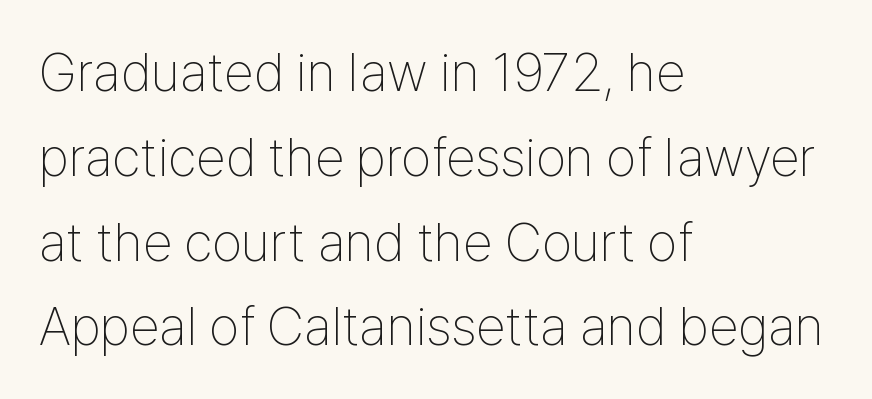
{"serif": "no", "italic": "no", "bold": "no", "weight": "thin", "width": "condensed", "stroke_contrast": "low", "x_height": "medium", "monospaced": "no", "underline": "no", "align": "left", "line_spacing": "normal", "line_spacing_ratio": 1.57, "letter_spacing": "normal", "letter_spacing_em": 0.0, "glyph_px": 54}
